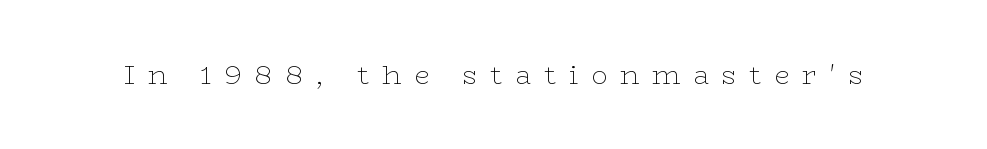
Q: Is the text bold? A: No.
Q: Is the text italic (slanted)? A: No, it is upright.
Q: Is the text underlined? A: No.
Q: Is the spacing between letters normal or unusually wide? A: Unusually wide.
